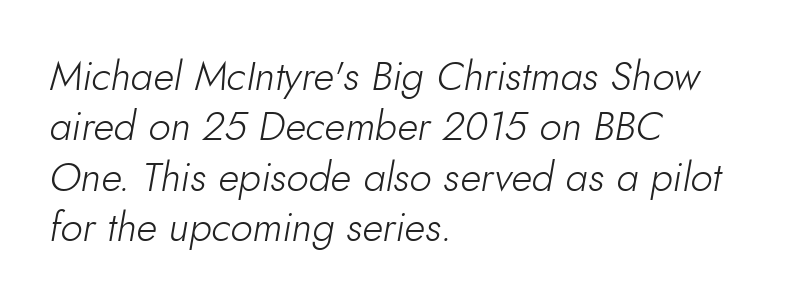
{"italic": "yes", "lean": "right", "slant_degrees": 10, "bold": "no", "weight": "light", "width": "normal", "stroke_contrast": "low", "x_height": "small", "monospaced": "no", "underline": "no", "align": "left", "line_spacing": "normal", "line_spacing_ratio": 1.26, "letter_spacing": "normal", "letter_spacing_em": 0.0, "glyph_px": 40}
